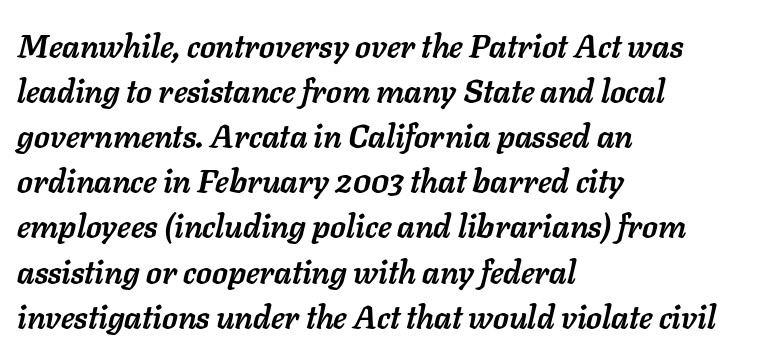
Q: Is the text bold? A: Yes.
Q: Is the text italic (slanted)? A: Yes, it leans right by about 11 degrees.
Q: Is the text underlined? A: No.
Q: How is the paragraph aligned? A: Left-aligned.
Q: Is the spacing between letters normal or unusually wide? A: Normal.
Q: Is the spacing between lines tight, normal or loose? A: Normal.
Q: Width (condensed, normal, or wide)? A: Normal.
Q: Stroke contrast? A: Low.
Q: x-height? A: Medium.
Q: Monospaced? A: No.
